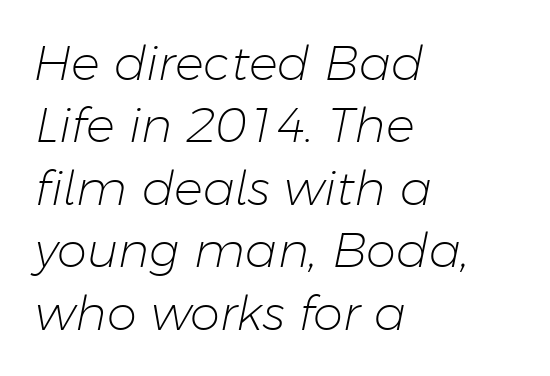
Q: Is the text bold? A: No.
Q: Is the text italic (slanted)? A: Yes, it leans right by about 11 degrees.
Q: Is the text underlined? A: No.
Q: How is the paragraph aligned? A: Left-aligned.
Q: Is the spacing between letters normal or unusually wide? A: Normal.
Q: Is the spacing between lines tight, normal or loose? A: Normal.
Q: Width (condensed, normal, or wide)? A: Normal.
Q: Stroke contrast? A: Low.
Q: x-height? A: Medium.
Q: Monospaced? A: No.
